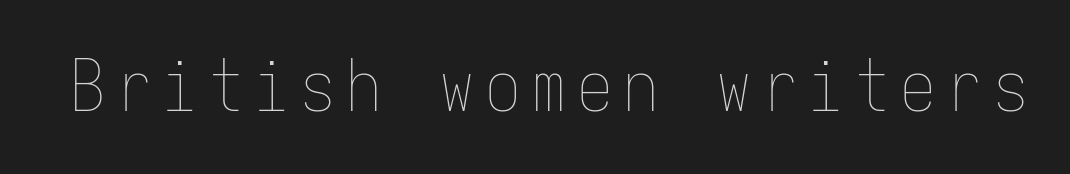
{"italic": "no", "bold": "no", "weight": "thin", "width": "condensed", "stroke_contrast": "low", "x_height": "medium", "monospaced": "yes", "underline": "no", "glyph_px": 71}
